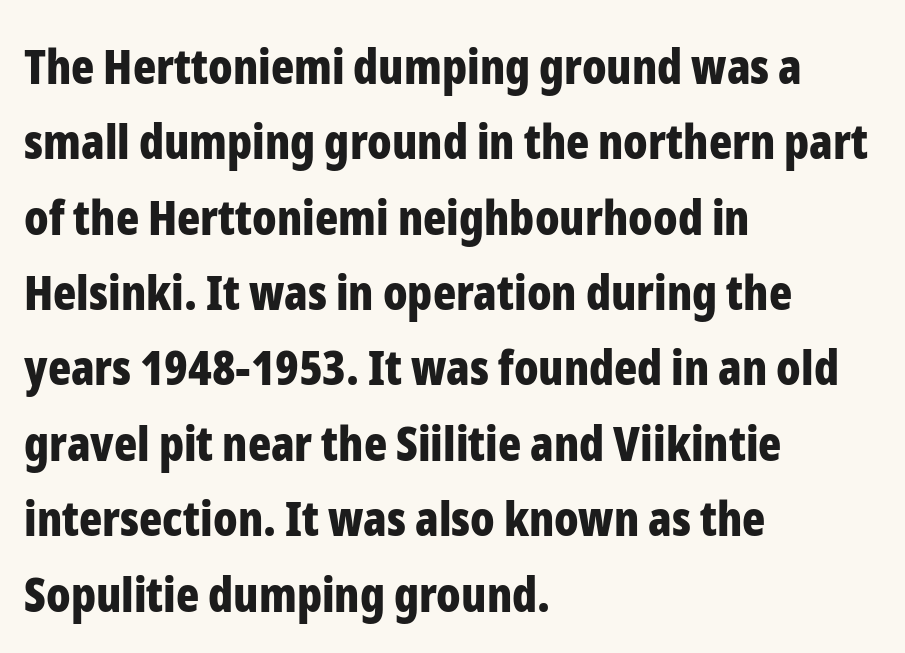
{"serif": "no", "italic": "no", "bold": "yes", "weight": "bold", "width": "condensed", "stroke_contrast": "low", "x_height": "medium", "monospaced": "no", "underline": "no", "align": "left", "line_spacing": "normal", "line_spacing_ratio": 1.57, "letter_spacing": "normal", "letter_spacing_em": 0.0, "glyph_px": 48}
